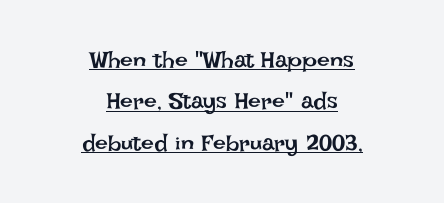
Where is the straight margin? There isn't one; the lines are centered. The face used here appears with an underline applied. Is the letter spacing exaggerated? No — it looks like the ordinary default. Italic: no, the glyphs are upright roman. Stroke thickness stays within the range of a standard reading face or lighter.
